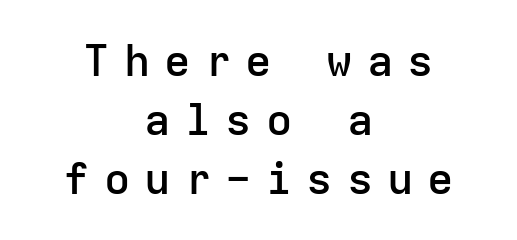
The image shows 44 px semibold sans-serif type, upright, monospaced; set centered, normal line spacing (1.34x), unusually wide letter spacing (+0.32 em), not underlined; low stroke contrast and a medium x-height.
